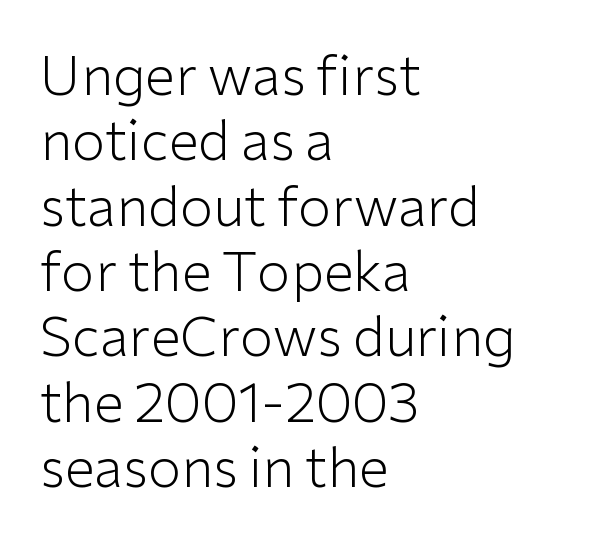
The passage shown is typed in a proportional face where columns would drift. The typography opts for an upright posture over an oblique one. The space beneath each line is pristine and unruled. Here the glyphs are tracked normally, forming tight word shapes.
